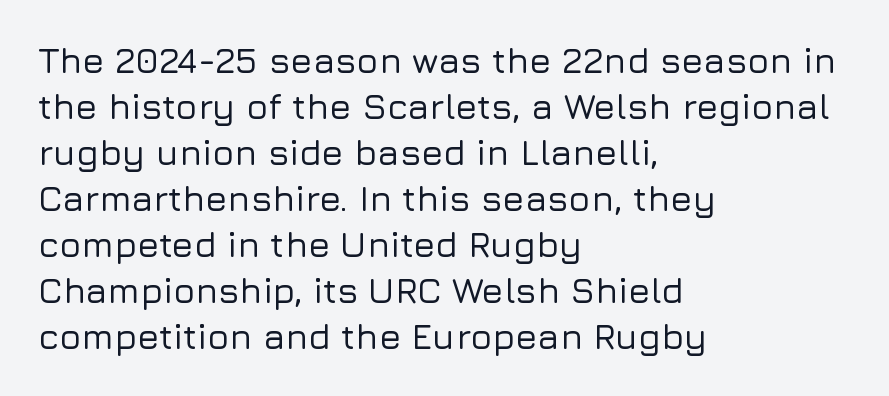
The image shows 36 px sans-serif type, upright; set left-aligned, normal line spacing (1.28x), normal letter spacing, not underlined; low stroke contrast and a medium x-height.
